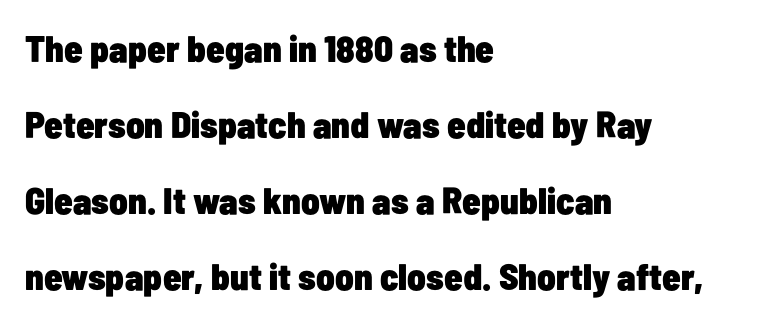
Q: Is the text bold? A: Yes.
Q: Is the text italic (slanted)? A: No, it is upright.
Q: Is the typeface a serif or a sans-serif typeface? A: Sans-serif.
Q: Is the text underlined? A: No.
Q: How is the paragraph aligned? A: Left-aligned.
Q: Is the spacing between letters normal or unusually wide? A: Normal.
Q: Is the spacing between lines tight, normal or loose? A: Loose.
Q: Width (condensed, normal, or wide)? A: Condensed.
Q: Stroke contrast? A: Low.
Q: x-height? A: Medium.
Q: Monospaced? A: No.
